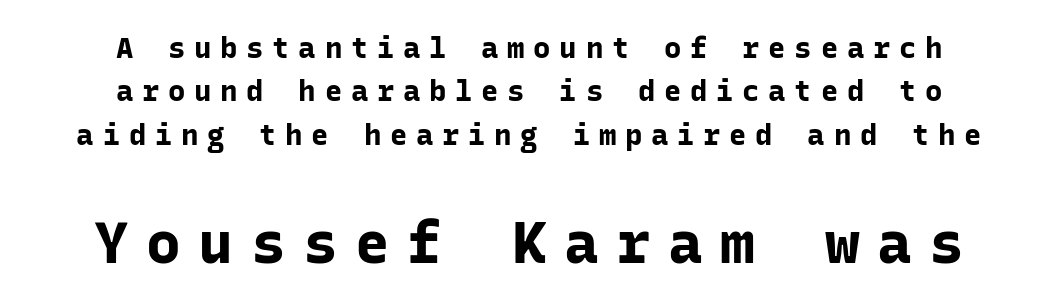
Q: Is the text bold? A: Yes.
Q: Is the text italic (slanted)? A: No, it is upright.
Q: Is the typeface a serif or a sans-serif typeface? A: Sans-serif.
Q: Is the text underlined? A: No.
Q: How is the paragraph aligned? A: Centered.
Q: Is the spacing between letters normal or unusually wide? A: Unusually wide.
Q: Is the spacing between lines tight, normal or loose? A: Normal.
Q: Which block of text is set in a larger size, the first (top) or the second (bottom)? A: The second (bottom) one.
Q: Width (condensed, normal, or wide)? A: Normal.
Q: Stroke contrast? A: Low.
Q: x-height? A: Medium.
Q: Monospaced? A: Yes.
